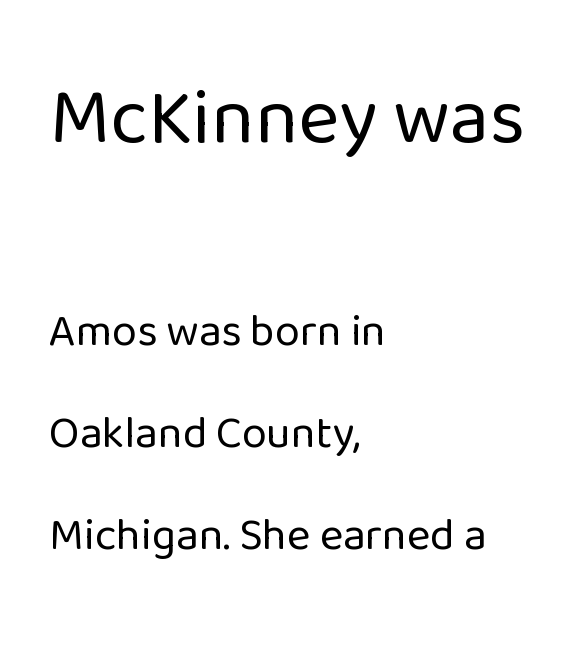
If you squint, the top block still reads clearly — it's the larger of the two. A typesetter would call this proportional, since set widths differ per character. Each stroke keeps to a modest, everyday thickness or less. Layout note: lines flush left.
